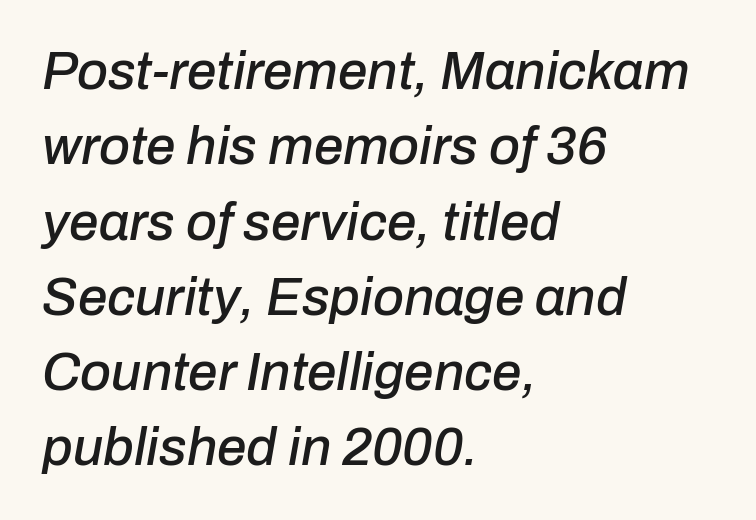
{"italic": "yes", "lean": "right", "slant_degrees": 10, "width": "normal", "stroke_contrast": "low", "x_height": "medium", "monospaced": "no", "underline": "no", "align": "left", "line_spacing": "normal", "line_spacing_ratio": 1.42, "letter_spacing": "normal", "letter_spacing_em": 0.0, "glyph_px": 53}
